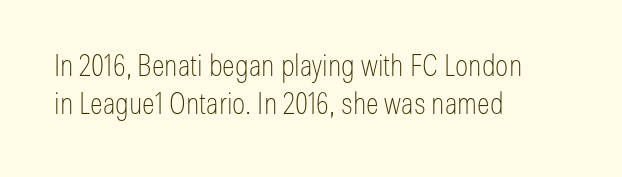
{"serif": "no", "italic": "no", "bold": "no", "weight": "thin", "width": "condensed", "stroke_contrast": "low", "x_height": "medium", "monospaced": "no", "underline": "no", "align": "left", "line_spacing": "normal", "line_spacing_ratio": 1.27, "letter_spacing": "normal", "letter_spacing_em": 0.0, "glyph_px": 30}
